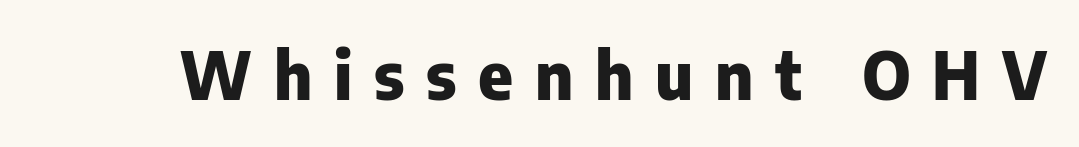
{"serif": "no", "italic": "no", "bold": "yes", "weight": "heavy", "width": "normal", "stroke_contrast": "low", "x_height": "medium", "monospaced": "no", "underline": "no", "letter_spacing": "wide", "letter_spacing_em": 0.33, "glyph_px": 66}
